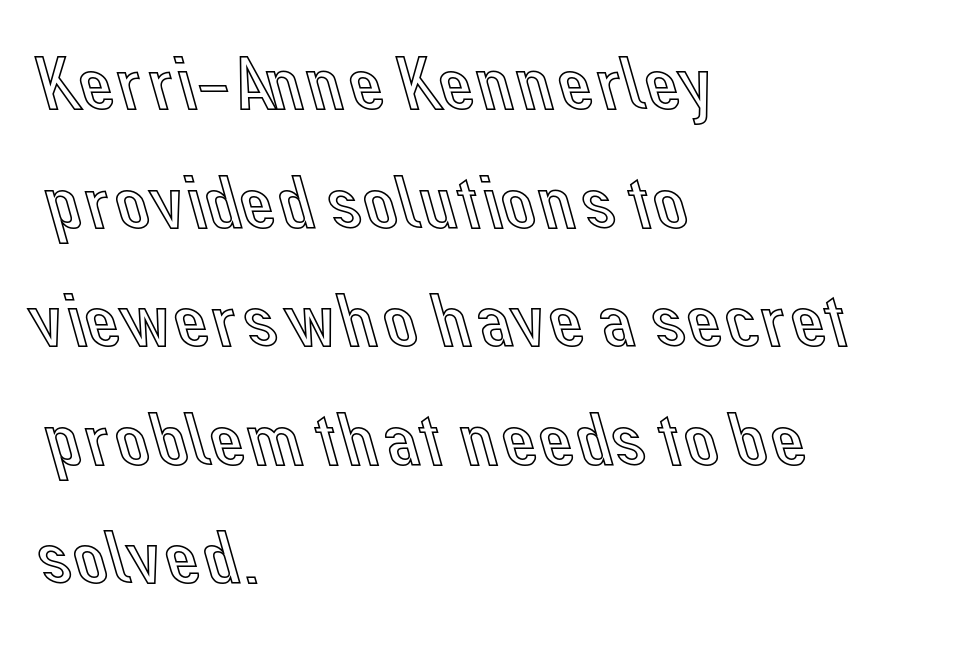
Caption: standard tracking, unaltered. Horizontal alignment here is leftward, the default for most running prose. Each row of text sits above clean, open space.
